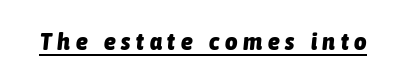
This is oblique type, the kind used for emphasis or titles. Look at the tracking — it's clearly loosened, letters drifting apart. Underlined type. Its strokes are broad and dark, the hallmark of bold type.
